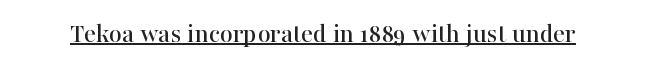
The horizontal fit of the characters is conventional and even. Tall strokes in this sample are plumb rather than angled. Underlining? Definitely there. The rendering shows small feet on the letterforms — a serif design.
